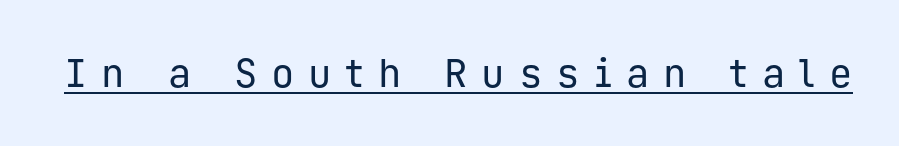
The image shows 39 px regular-weight sans-serif type, upright, monospaced; set unusually wide letter spacing (+0.35 em), underlined; low stroke contrast and a medium x-height.
